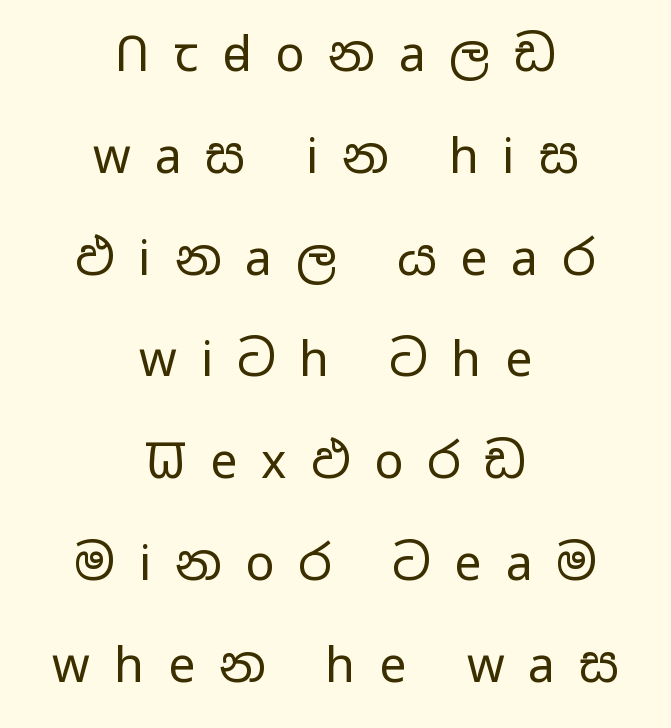
The image shows 48 px regular-weight, wide sans-serif type, upright; set centered, loose line spacing (2.12x), unusually wide letter spacing (+0.5 em), not underlined; low stroke contrast and a medium x-height.
